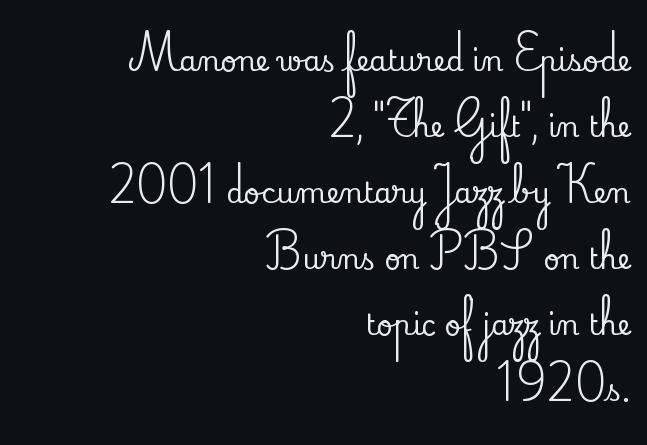
Q: Is the text italic (slanted)? A: No, it is upright.
Q: Is the typeface a serif or a sans-serif typeface? A: Serif.
Q: Is the text underlined? A: No.
Q: How is the paragraph aligned? A: Right-aligned.
Q: Is the spacing between letters normal or unusually wide? A: Normal.
Q: Is the spacing between lines tight, normal or loose? A: Loose.
Q: Width (condensed, normal, or wide)? A: Normal.
Q: Stroke contrast? A: Low.
Q: x-height? A: Small.
Q: Monospaced? A: No.
